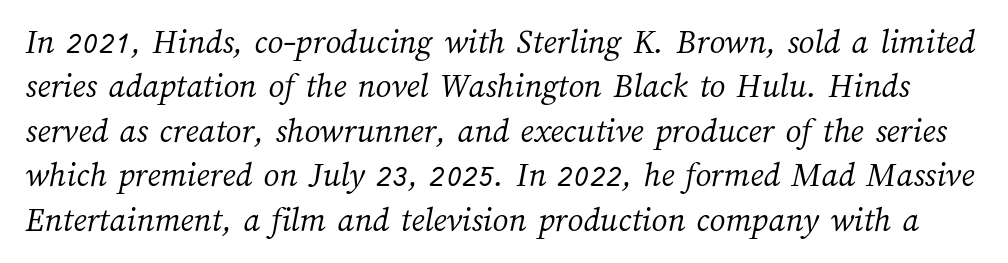
What stands out about the letter spacing? Nothing — it is the standard amount. The strokes carry an ordinary text weight at most. Leading matches the norm, producing a regular column. This sample has the flowing, uneven cadence of proportional lettering.
